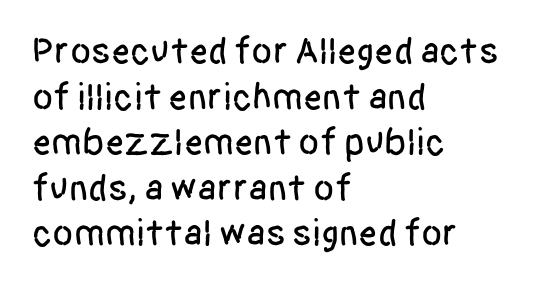
Q: Is the text italic (slanted)? A: No, it is upright.
Q: Is the typeface a serif or a sans-serif typeface? A: Sans-serif.
Q: Is the text underlined? A: No.
Q: How is the paragraph aligned? A: Left-aligned.
Q: Is the spacing between letters normal or unusually wide? A: Normal.
Q: Width (condensed, normal, or wide)? A: Condensed.
Q: Stroke contrast? A: Low.
Q: x-height? A: Large.
Q: Monospaced? A: No.
